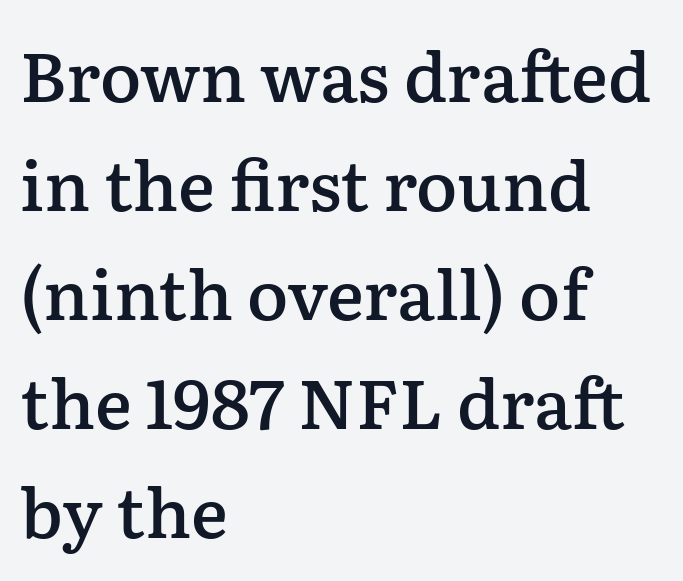
{"serif": "yes", "italic": "no", "bold": "semi", "weight": "semibold", "width": "normal", "stroke_contrast": "low", "x_height": "medium", "monospaced": "no", "underline": "no", "align": "left", "line_spacing": "normal", "line_spacing_ratio": 1.58, "letter_spacing": "normal", "letter_spacing_em": 0.0, "glyph_px": 69}
